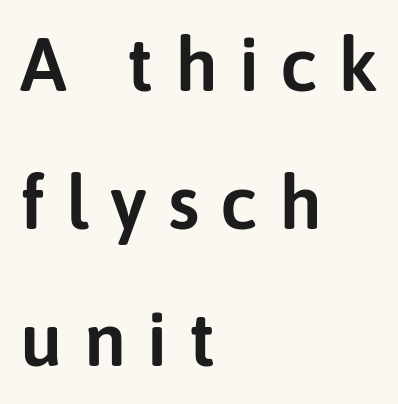
Q: Is the text italic (slanted)? A: No, it is upright.
Q: Is the typeface a serif or a sans-serif typeface? A: Sans-serif.
Q: Is the text underlined? A: No.
Q: How is the paragraph aligned? A: Left-aligned.
Q: Is the spacing between letters normal or unusually wide? A: Unusually wide.
Q: Width (condensed, normal, or wide)? A: Normal.
Q: Stroke contrast? A: Low.
Q: x-height? A: Medium.
Q: Monospaced? A: No.
